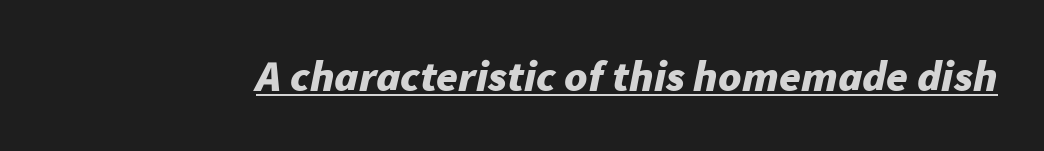
{"italic": "yes", "lean": "right", "slant_degrees": 11, "bold": "yes", "weight": "bold", "width": "normal", "stroke_contrast": "low", "x_height": "medium", "monospaced": "no", "underline": "yes", "letter_spacing": "normal", "letter_spacing_em": 0.0, "glyph_px": 44}
